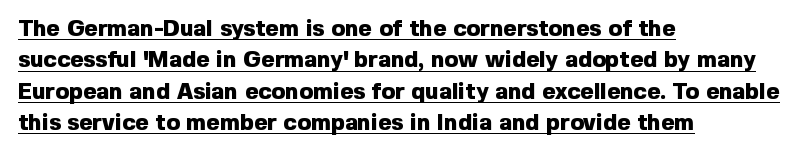
Like a heading marked for emphasis, these lines bear an underscore. No italicization has been applied; the sample stays upright. The line-height multiplier appears to be the usual default. The paragraph has a hard left edge and a soft right edge.
